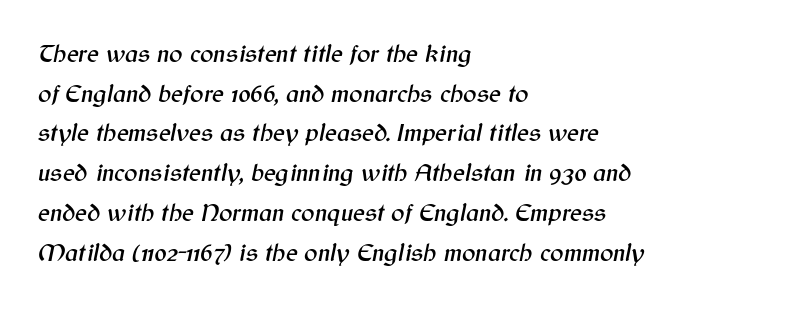
The image shows 25 px text type, italic (leaning right); set left-aligned, normal line spacing (1.59x), normal letter spacing, not underlined.
